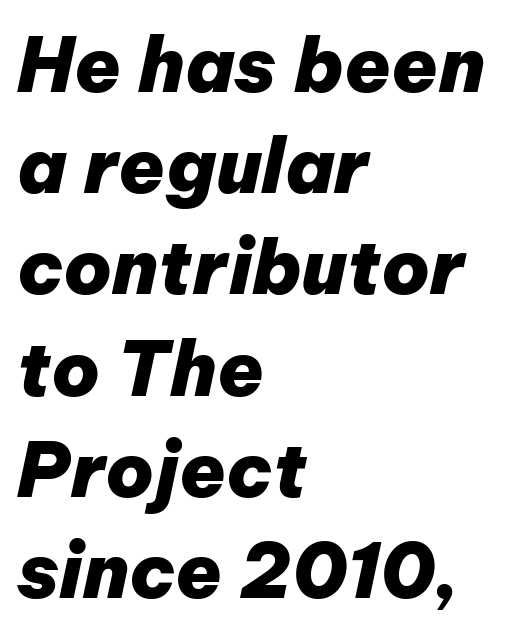
{"italic": "yes", "lean": "right", "slant_degrees": 12, "bold": "yes", "weight": "heavy", "width": "normal", "stroke_contrast": "low", "x_height": "medium", "monospaced": "no", "underline": "no", "align": "left", "line_spacing": "normal", "line_spacing_ratio": 1.35, "letter_spacing": "normal", "letter_spacing_em": 0.0, "glyph_px": 75}
